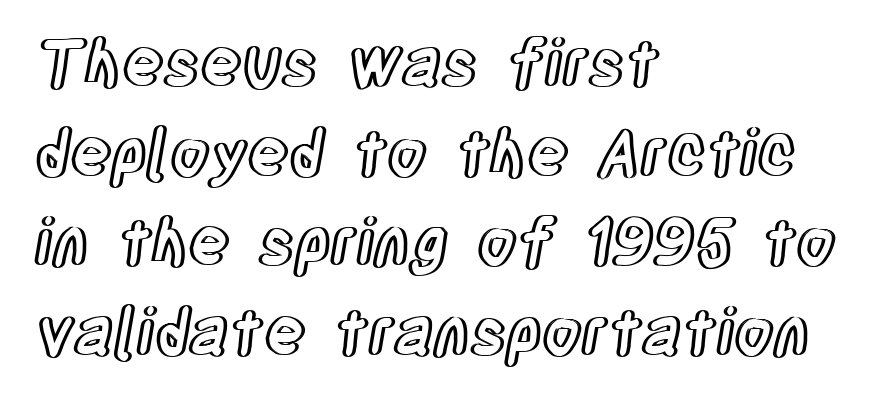
{"width": "condensed", "x_height": "large", "monospaced": "no", "underline": "no", "align": "left", "line_spacing": "normal", "line_spacing_ratio": 1.4, "letter_spacing": "normal", "letter_spacing_em": 0.0, "glyph_px": 64}
